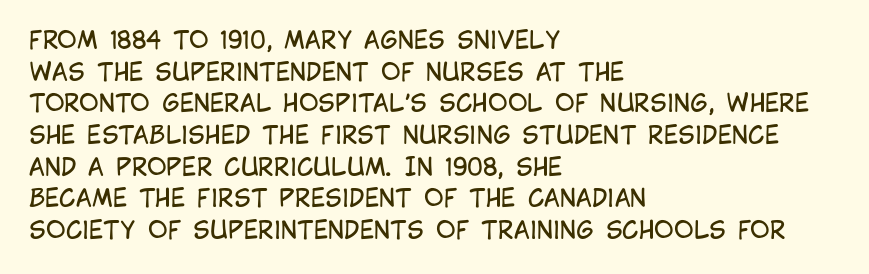
Leftover space on each line is placed entirely after the last word. The typesetting does not lean heavy: it is not bold. Honestly, the letter spacing is just normal — you wouldn't notice it. Underline: absent. If you drew a line through each stem, it would be perfectly vertical.
